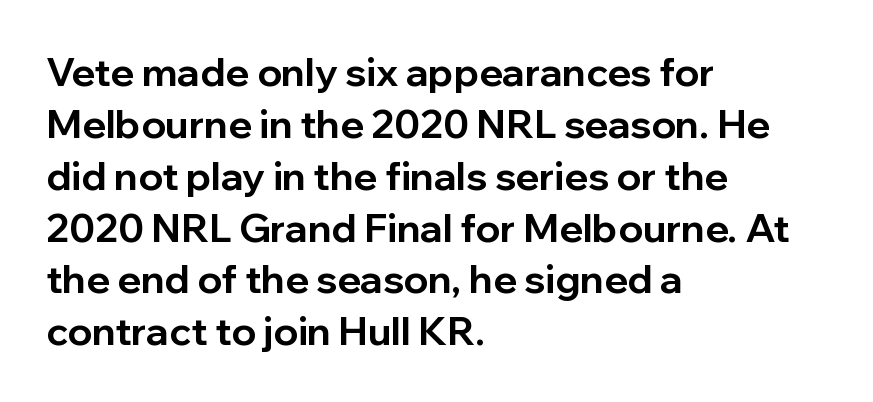
{"serif": "no", "italic": "no", "bold": "yes", "weight": "bold", "width": "normal", "stroke_contrast": "low", "x_height": "medium", "monospaced": "no", "underline": "no", "align": "left", "line_spacing": "normal", "line_spacing_ratio": 1.33, "letter_spacing": "normal", "letter_spacing_em": 0.0, "glyph_px": 39}
